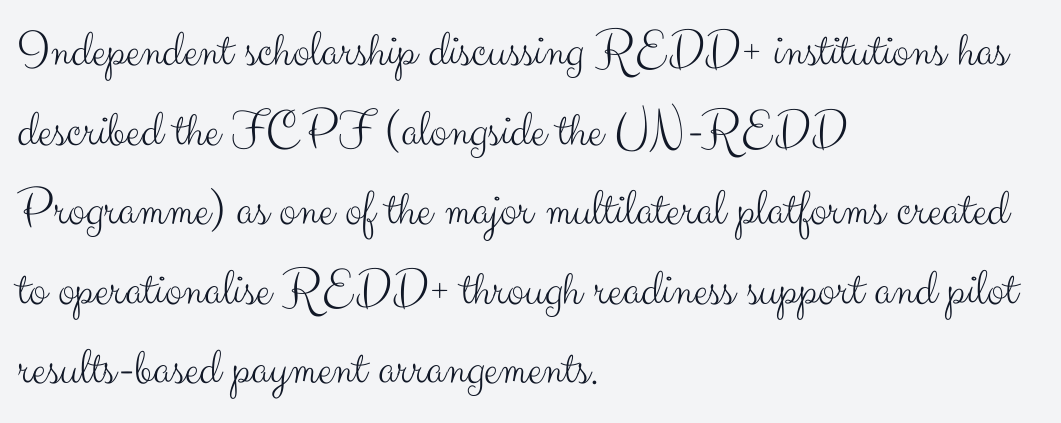
{"serif": "no", "bold": "no", "weight": "light", "width": "normal", "stroke_contrast": "medium", "x_height": "small", "monospaced": "no", "underline": "no", "align": "left", "line_spacing": "normal", "line_spacing_ratio": 1.53, "letter_spacing": "normal", "letter_spacing_em": 0.0, "glyph_px": 52}
